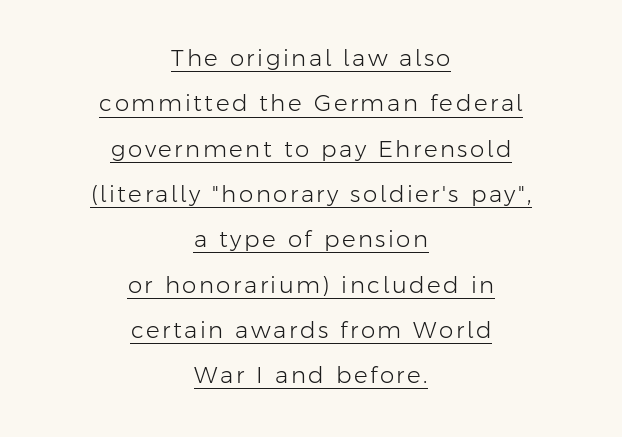
{"italic": "no", "bold": "no", "underline": "yes", "align": "center", "line_spacing": "loose", "line_spacing_ratio": 1.97, "glyph_px": 23}
